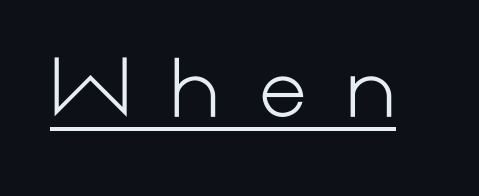
The image shows 77 px light sans-serif type, upright; set unusually wide letter spacing (+0.5 em), underlined; low stroke contrast and a medium x-height.
